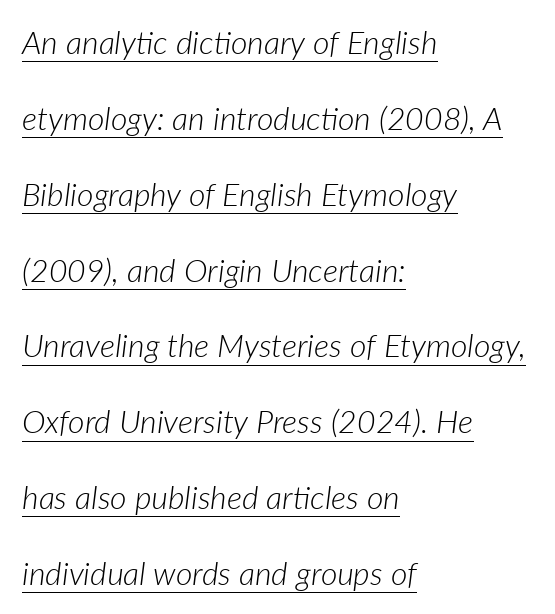
The image shows 32 px light type, italic (leaning right); set left-aligned, loose line spacing (2.37x), normal letter spacing, underlined; low stroke contrast and a medium x-height.
